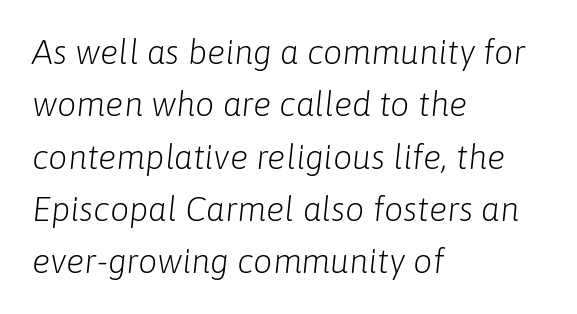
The image shows 34 px light type, italic (leaning right); set left-aligned, normal line spacing (1.54x), normal letter spacing, not underlined; low stroke contrast and a medium x-height.
